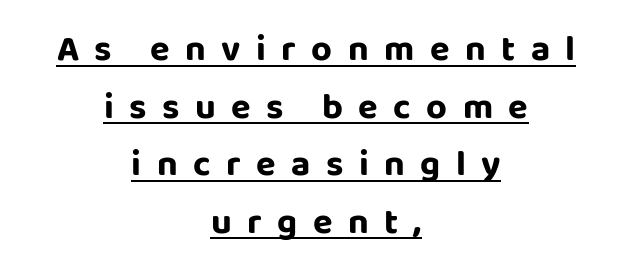
A typesetter would call this heavily tracked-out type. Leading: standard. Serif or sans? Sans — the stroke terminals are bare. What weight is shown? A full bold with thick strokes. The typesetter has applied underlining to the passage shown.
